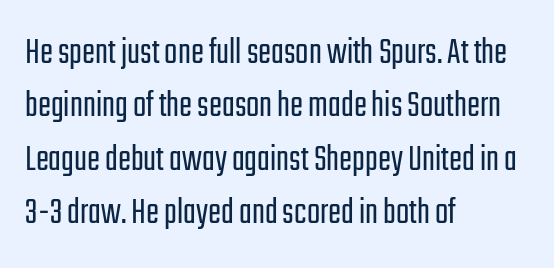
The image shows 39 px light, condensed sans-serif type, upright; set left-aligned, normal line spacing (1.37x), normal letter spacing, not underlined; low stroke contrast and a medium x-height.
